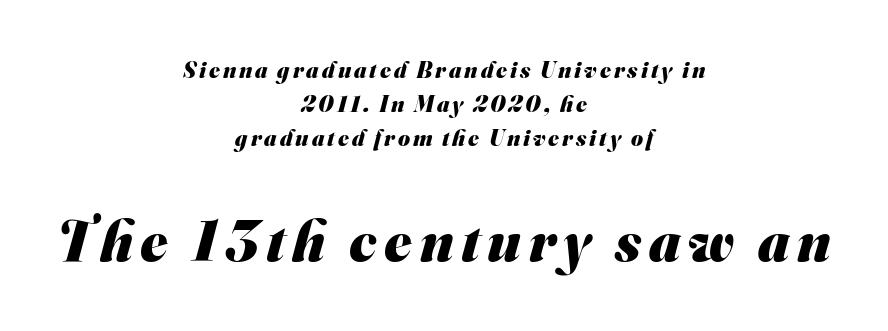
Q: Is the text bold? A: Yes.
Q: Is the typeface a serif or a sans-serif typeface? A: Sans-serif.
Q: Is the text underlined? A: No.
Q: How is the paragraph aligned? A: Centered.
Q: Is the spacing between lines tight, normal or loose? A: Normal.
Q: Which block of text is set in a larger size, the first (top) or the second (bottom)? A: The second (bottom) one.
Q: Width (condensed, normal, or wide)? A: Normal.
Q: Stroke contrast? A: Medium.
Q: x-height? A: Small.
Q: Monospaced? A: No.
